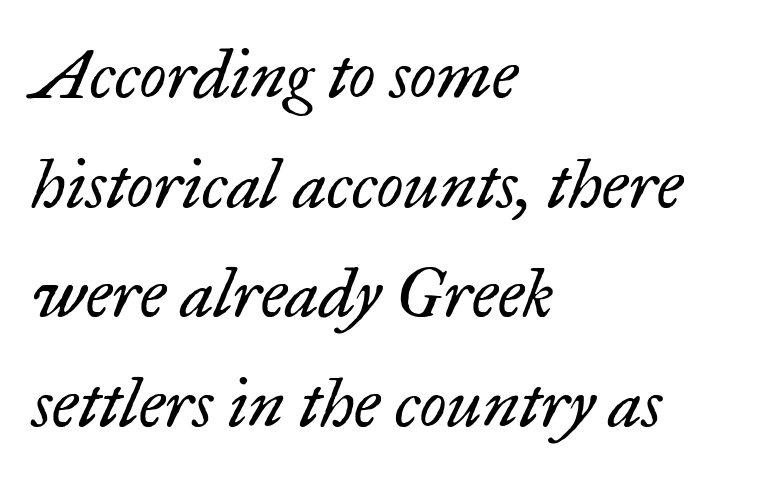
Q: Is the text bold? A: No.
Q: Is the text italic (slanted)? A: Yes, it leans right by about 17 degrees.
Q: Is the typeface a serif or a sans-serif typeface? A: Serif.
Q: Is the text underlined? A: No.
Q: How is the paragraph aligned? A: Left-aligned.
Q: Is the spacing between letters normal or unusually wide? A: Normal.
Q: Is the spacing between lines tight, normal or loose? A: Normal.
Q: Width (condensed, normal, or wide)? A: Normal.
Q: Stroke contrast? A: Low.
Q: x-height? A: Small.
Q: Monospaced? A: No.
